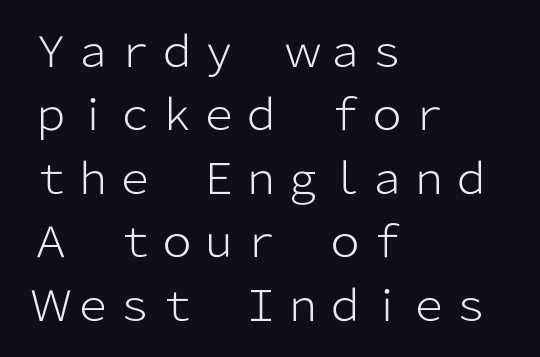
Think of a printed novel: that variable character pitch is what you see here. Is the letter spacing exaggerated? No — it looks like the ordinary default. The letters stand straight up with perfectly vertical stems. Vertical stems look standard width or narrower in stroke.
